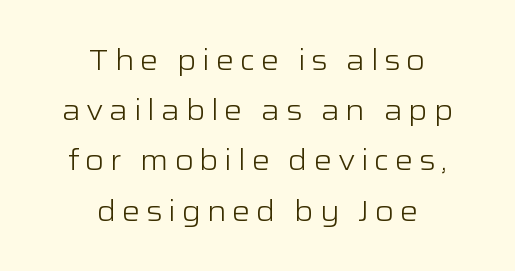
Q: Is the text bold? A: No.
Q: Is the text italic (slanted)? A: No, it is upright.
Q: Is the typeface a serif or a sans-serif typeface? A: Sans-serif.
Q: Is the text underlined? A: No.
Q: How is the paragraph aligned? A: Centered.
Q: Width (condensed, normal, or wide)? A: Wide.
Q: Stroke contrast? A: Low.
Q: x-height? A: Medium.
Q: Monospaced? A: No.
